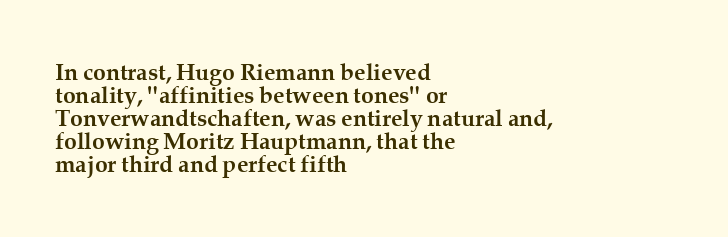
{"italic": "no", "bold": "yes", "underline": "no", "align": "left", "line_spacing": "tight", "line_spacing_ratio": 1.0, "letter_spacing": "normal", "letter_spacing_em": 0.0, "glyph_px": 23}
